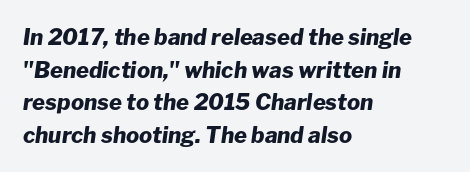
Does the copy run flush right? No — it runs flush left. The gaps between neighbouring characters are ordinary and unremarkable. Anything drawn beneath the words? Only blank space. Regular leading. Heft: maximum for text — a bold. A typesetter would mark this as italic.
